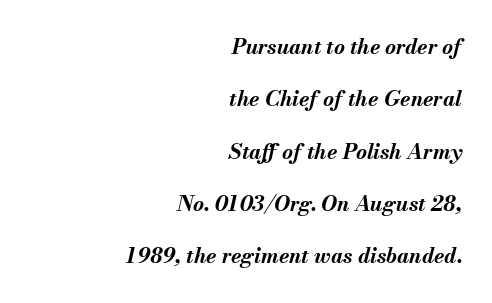
Q: Is the text bold? A: Yes.
Q: Is the text italic (slanted)? A: Yes, it leans right by about 13 degrees.
Q: Is the text underlined? A: No.
Q: How is the paragraph aligned? A: Right-aligned.
Q: Is the spacing between letters normal or unusually wide? A: Normal.
Q: Is the spacing between lines tight, normal or loose? A: Loose.
